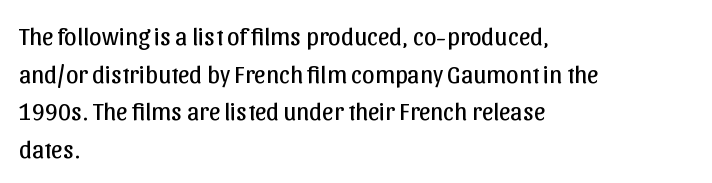
The image shows 25 px text type, upright; set left-aligned, normal line spacing (1.51x), normal letter spacing, not underlined.
